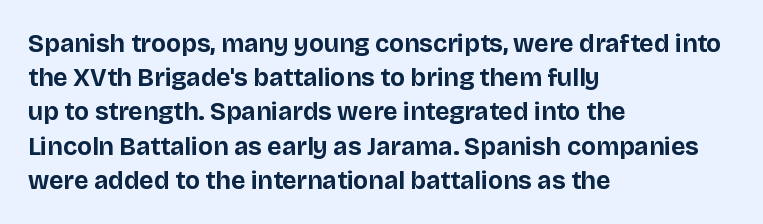
The lines in this sample share a left origin and differ only in where they stop. Summary of vertical rhythm: regular, with standard interline spacing. Italic: no, the glyphs are upright roman. The letterforms sit shoulder to shoulder at normal distance. Set as a true bold cut, around the 700 mark. The baseline area is clear.
